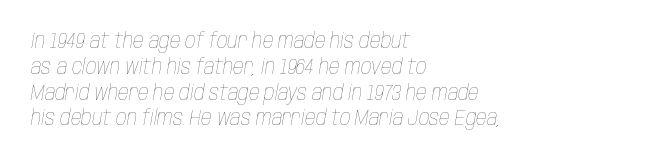
What stands out about the letter spacing? Nothing — it is the standard amount. Each stroke keeps to a modest, everyday thickness or less. The glyphs look as if they've been sheared to an angle. The typesetter chose a ragged-right arrangement here. The baseline area is clear.
